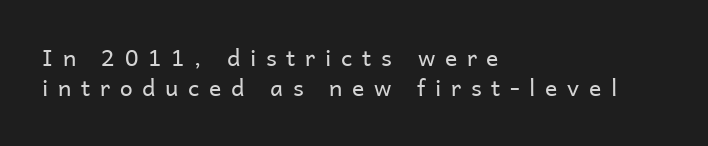
Q: Is the text bold? A: No.
Q: Is the text italic (slanted)? A: No, it is upright.
Q: Is the text underlined? A: No.
Q: How is the paragraph aligned? A: Left-aligned.
Q: Is the spacing between letters normal or unusually wide? A: Unusually wide.
Q: Is the spacing between lines tight, normal or loose? A: Normal.
